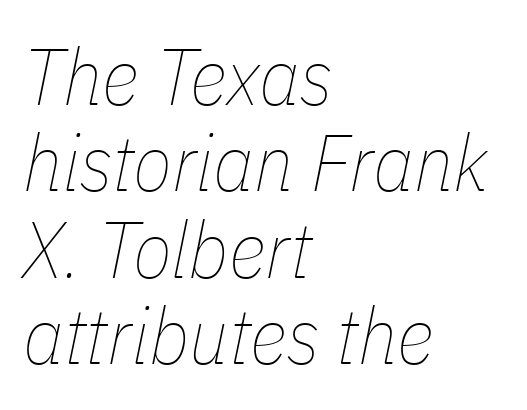
{"italic": "yes", "lean": "right", "slant_degrees": 11, "bold": "no", "weight": "thin", "width": "condensed", "stroke_contrast": "low", "x_height": "medium", "monospaced": "no", "underline": "no", "align": "left", "line_spacing": "tight", "line_spacing_ratio": 1.08, "letter_spacing": "normal", "letter_spacing_em": 0.0, "glyph_px": 80}
